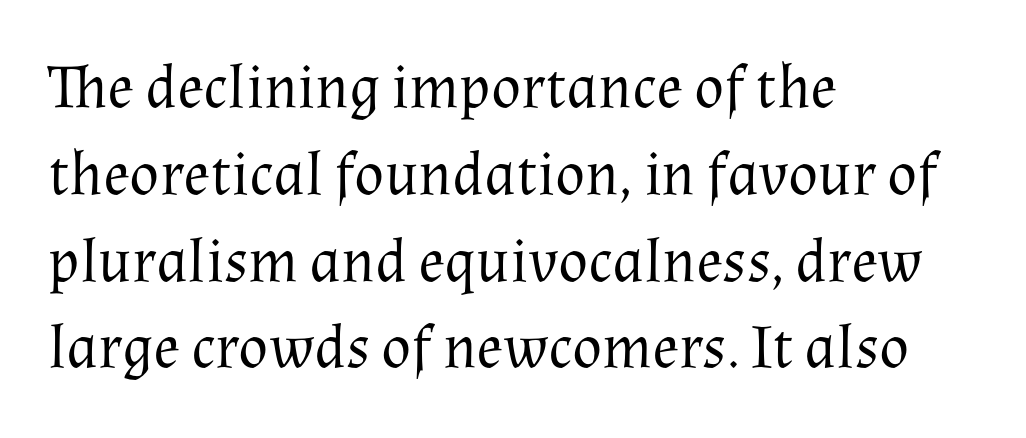
The image shows 62 px regular-weight serif type, upright; set left-aligned, normal line spacing (1.4x), normal letter spacing, not underlined; medium stroke contrast and a medium x-height.
